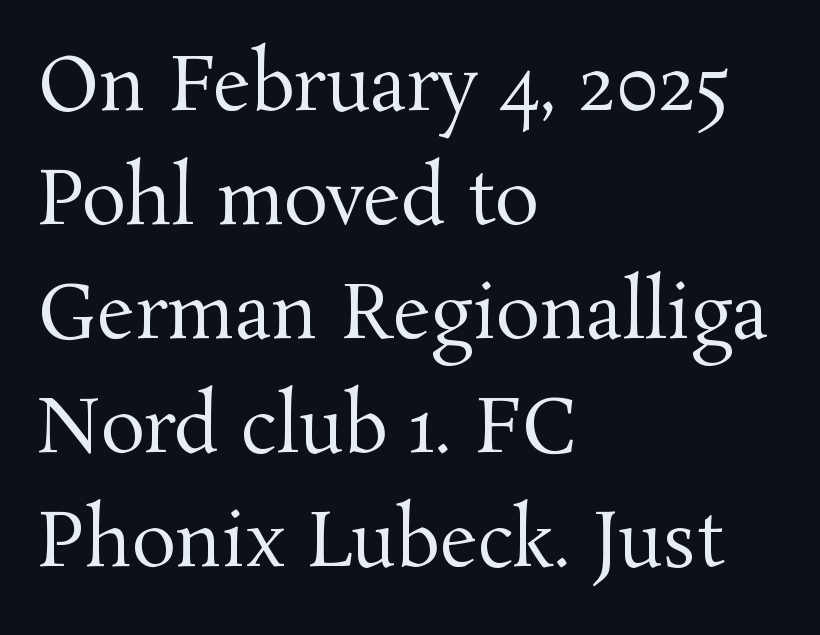
{"serif": "yes", "italic": "no", "bold": "no", "weight": "regular", "width": "normal", "stroke_contrast": "medium", "x_height": "medium", "monospaced": "no", "underline": "no", "align": "left", "line_spacing": "normal", "line_spacing_ratio": 1.54, "letter_spacing": "normal", "letter_spacing_em": 0.0, "glyph_px": 74}
